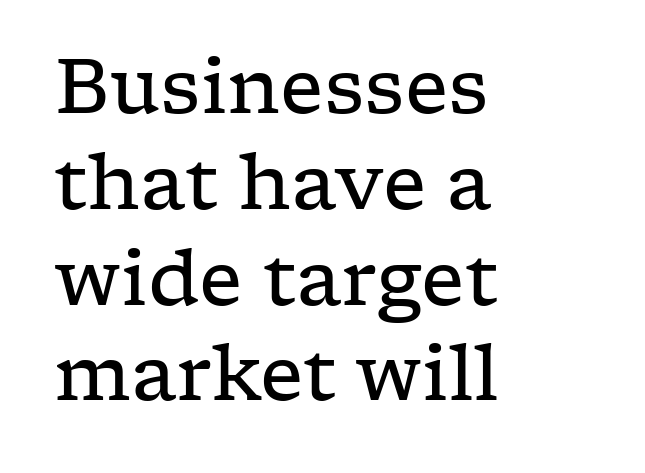
Spacing between characters is what you'd get straight out of the box. The specimen omits any rule beneath the text block's lines. Posture: vertical. In terms of letterform style, serifs are clearly present.
